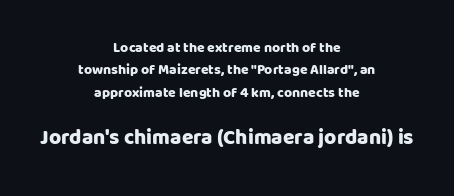
{"italic": "no", "underline": "no", "align": "center", "line_spacing": "normal", "line_spacing_ratio": 1.6, "letter_spacing": "normal", "letter_spacing_em": 0.0, "larger_block": "second", "size_ratio": 1.5, "glyph_px": 21}
